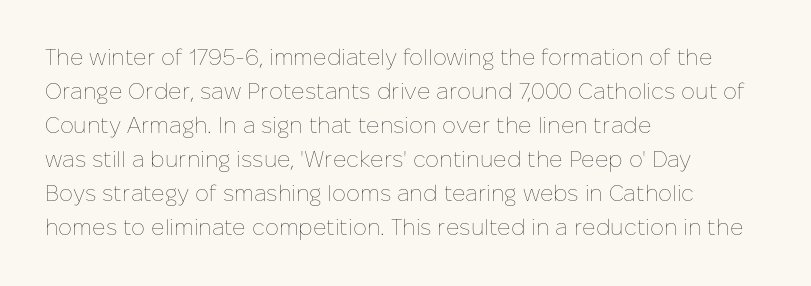
The image shows 22 px text type, upright; set left-aligned, normal line spacing (1.55x), normal letter spacing, not underlined.
